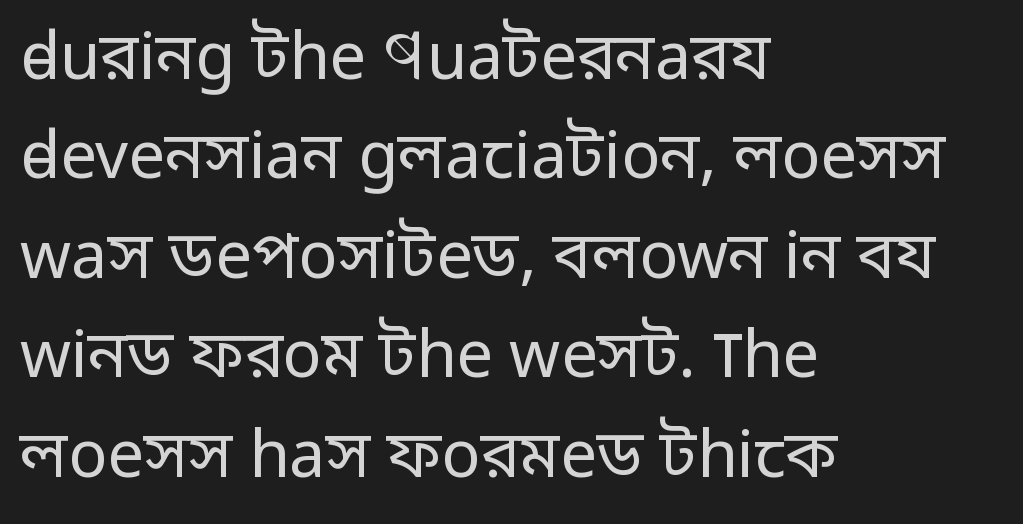
{"serif": "no", "italic": "no", "bold": "no", "weight": "regular", "width": "normal", "stroke_contrast": "low", "x_height": "medium", "monospaced": "no", "underline": "no", "align": "left", "line_spacing": "normal", "line_spacing_ratio": 1.53, "letter_spacing": "normal", "letter_spacing_em": 0.0, "glyph_px": 65}
